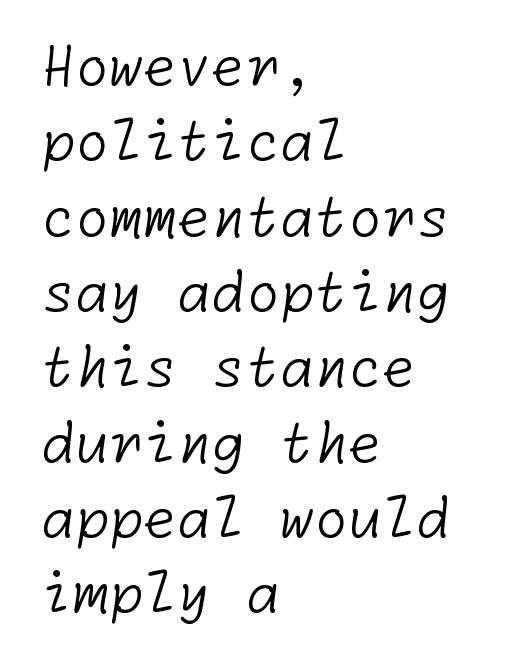
The image shows 55 px light sans-serif type; set left-aligned, normal line spacing (1.37x), normal letter spacing, not underlined; low stroke contrast and a medium x-height.
